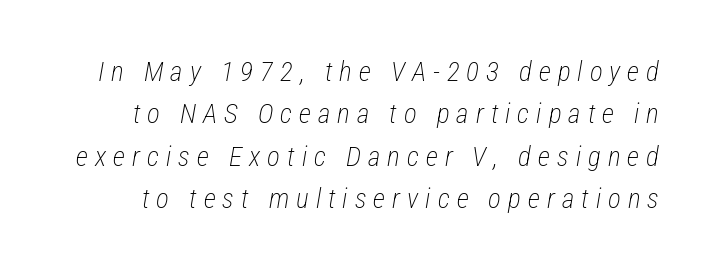
The strokes are not fattened; the text isn't bold. Slanted lettering throughout. The area under the type is left untouched. Does the leading feel generous? No, just average. Students, note that the glyphs here are deliberately spaced far apart.
